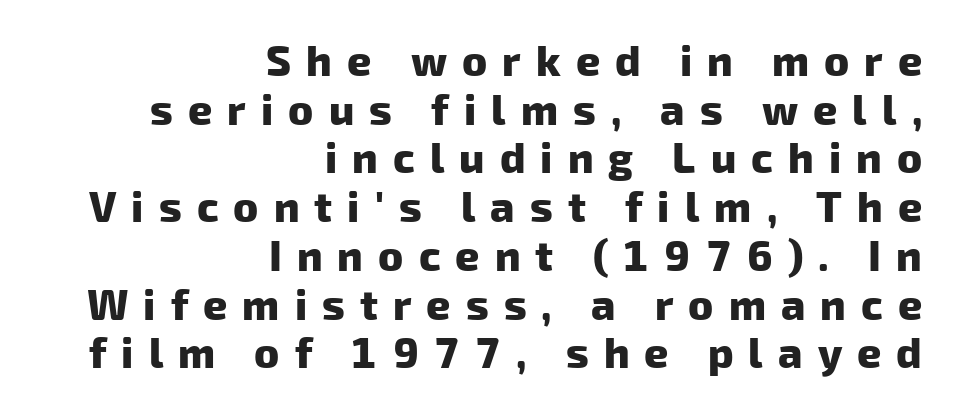
{"serif": "no", "bold": "yes", "weight": "heavy", "width": "normal", "stroke_contrast": "low", "x_height": "medium", "monospaced": "no", "underline": "no", "align": "right", "line_spacing_ratio": 1.16, "letter_spacing": "wide", "letter_spacing_em": 0.36, "glyph_px": 42}
